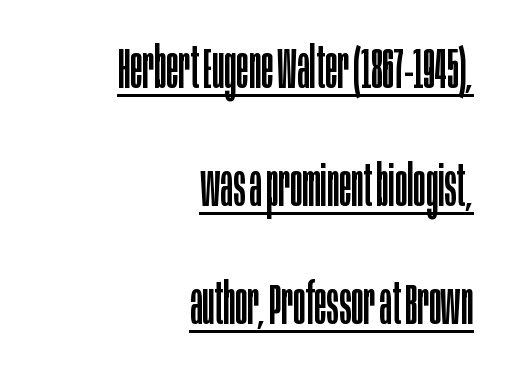
Q: Is the text bold? A: No.
Q: Is the text italic (slanted)? A: No, it is upright.
Q: Is the typeface a serif or a sans-serif typeface? A: Sans-serif.
Q: Is the text underlined? A: Yes.
Q: How is the paragraph aligned? A: Right-aligned.
Q: Is the spacing between letters normal or unusually wide? A: Normal.
Q: Is the spacing between lines tight, normal or loose? A: Loose.
Q: Width (condensed, normal, or wide)? A: Condensed.
Q: Stroke contrast? A: Low.
Q: x-height? A: Large.
Q: Monospaced? A: No.
